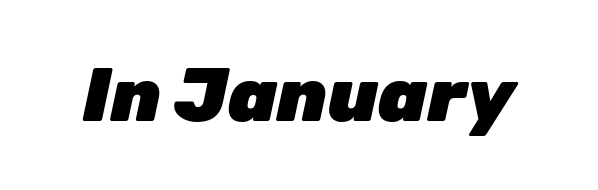
The image shows 75 px heavy type, italic (leaning right); set normal letter spacing, not underlined; low stroke contrast and a medium x-height.
